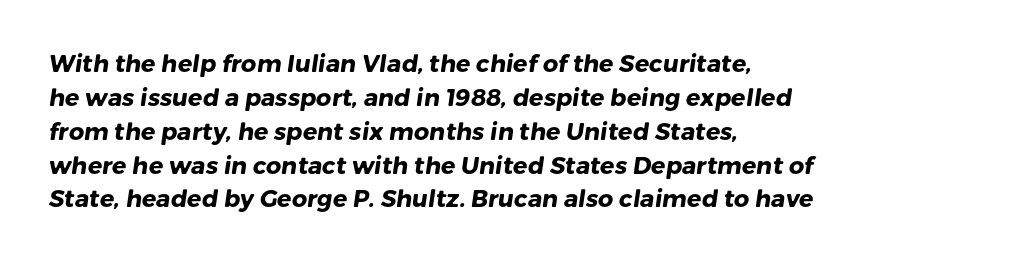
Q: Is the text bold? A: Yes.
Q: Is the text underlined? A: No.
Q: How is the paragraph aligned? A: Left-aligned.
Q: Is the spacing between letters normal or unusually wide? A: Normal.
Q: Is the spacing between lines tight, normal or loose? A: Normal.
